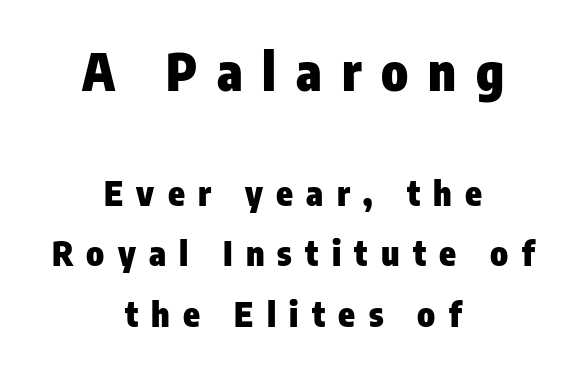
{"serif": "no", "italic": "no", "bold": "yes", "weight": "heavy", "width": "condensed", "stroke_contrast": "low", "x_height": "medium", "monospaced": "no", "underline": "no", "align": "center", "line_spacing_ratio": 1.78, "letter_spacing": "wide", "letter_spacing_em": 0.39, "larger_block": "first", "size_ratio": 1.5, "glyph_px": 51}
